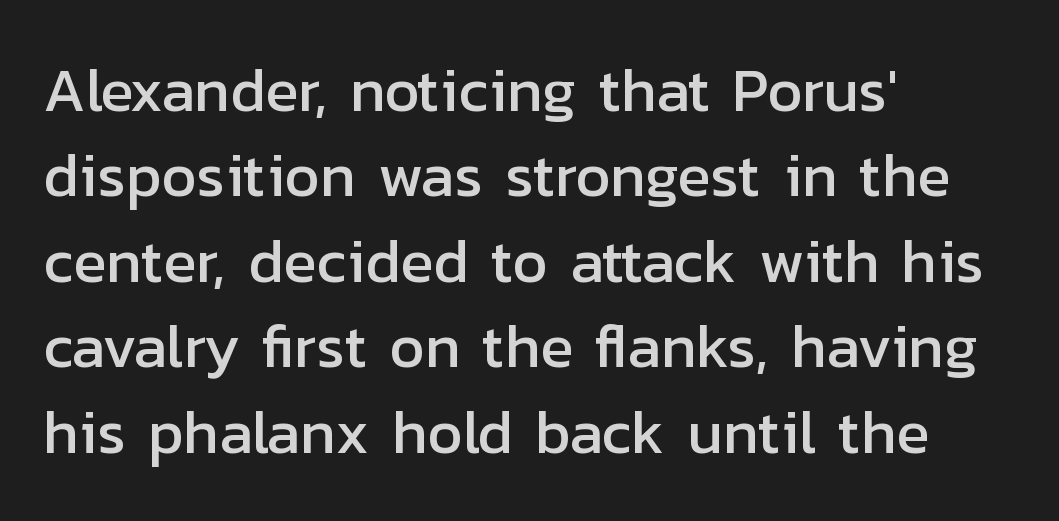
{"serif": "no", "italic": "no", "width": "normal", "stroke_contrast": "low", "x_height": "medium", "monospaced": "no", "underline": "no", "align": "left", "line_spacing": "normal", "line_spacing_ratio": 1.4, "letter_spacing": "normal", "letter_spacing_em": 0.0, "glyph_px": 61}
